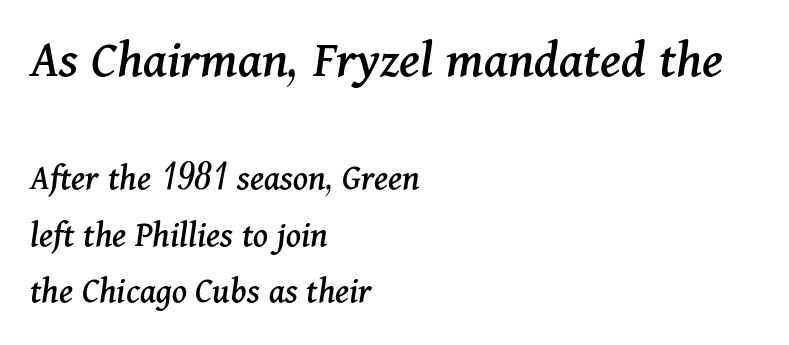
Leading matches the norm, producing a regular column. Check under the words: just untouched page. Tracking value appears to be zero — textbook default spacing. Type style note: has serifs.
